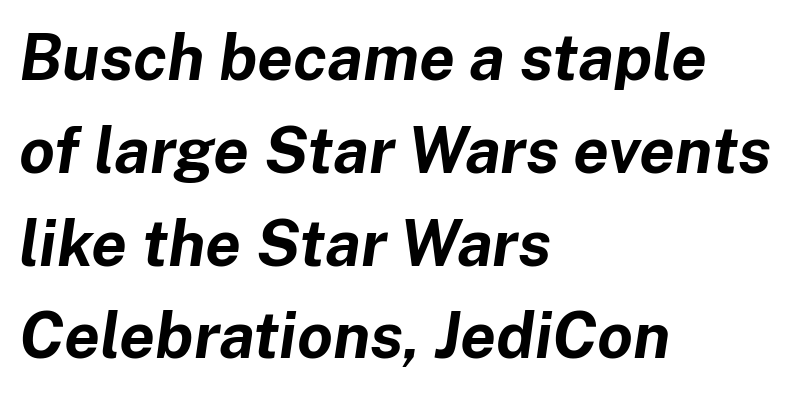
Q: Is the text bold? A: Yes.
Q: Is the text italic (slanted)? A: Yes, it leans right by about 8 degrees.
Q: Is the text underlined? A: No.
Q: How is the paragraph aligned? A: Left-aligned.
Q: Is the spacing between letters normal or unusually wide? A: Normal.
Q: Is the spacing between lines tight, normal or loose? A: Normal.
Q: Width (condensed, normal, or wide)? A: Normal.
Q: Stroke contrast? A: Low.
Q: x-height? A: Medium.
Q: Monospaced? A: No.
